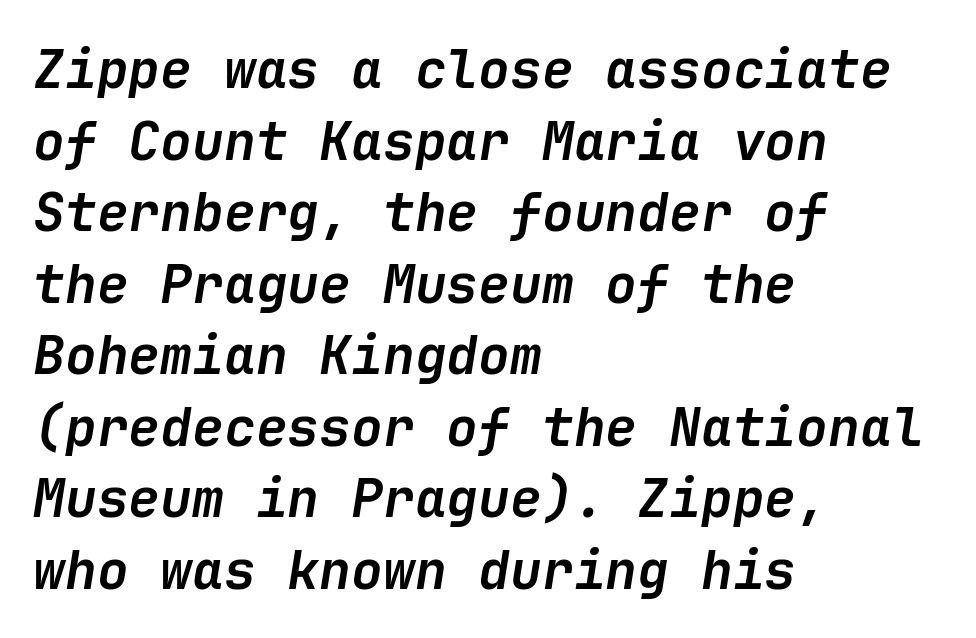
This sample uses an oblique cut, with every glyph tilted off the vertical. Alignment: flush left. Thick stems and heavy bowls — unmistakably bold. This sample uses plain, unmodified letter spacing. The specimen omits any rule beneath the text block's lines. Compared with typical paragraphs, the rows here are spaced about the same.
